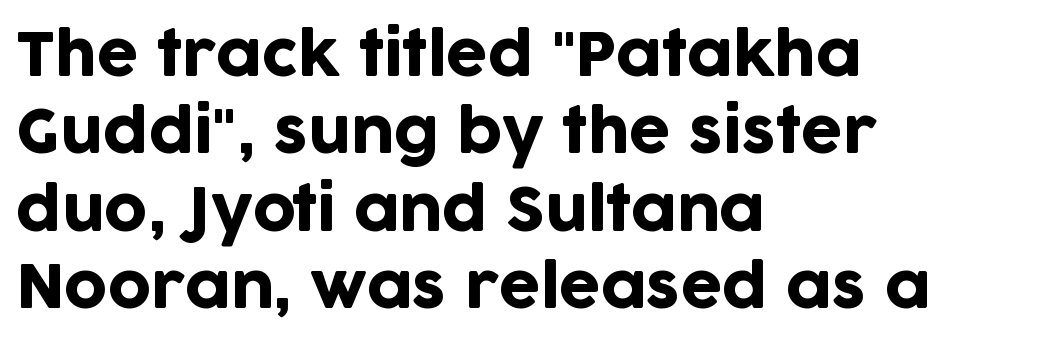
{"serif": "no", "italic": "no", "width": "normal", "stroke_contrast": "low", "x_height": "large", "monospaced": "no", "underline": "no", "align": "left", "line_spacing": "normal", "line_spacing_ratio": 1.31, "letter_spacing": "normal", "letter_spacing_em": 0.0, "glyph_px": 59}
